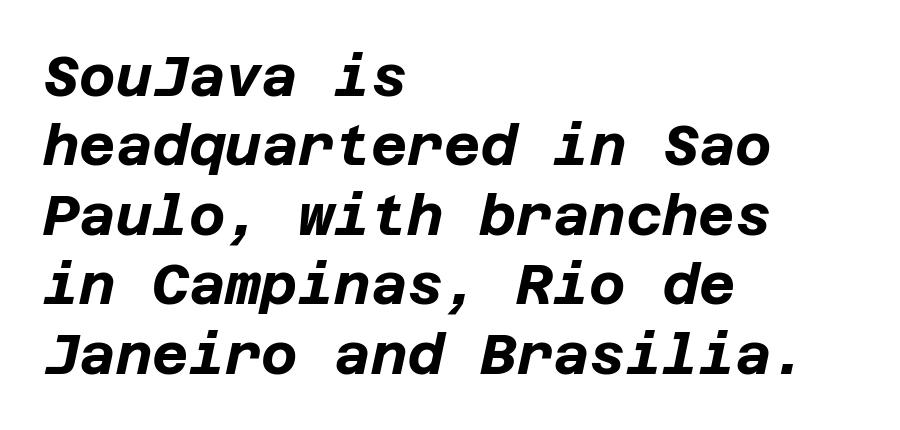
Q: Is the text bold? A: Yes.
Q: Is the text italic (slanted)? A: Yes, it leans right by about 12 degrees.
Q: Is the text underlined? A: No.
Q: How is the paragraph aligned? A: Left-aligned.
Q: Is the spacing between letters normal or unusually wide? A: Normal.
Q: Width (condensed, normal, or wide)? A: Normal.
Q: Stroke contrast? A: Low.
Q: x-height? A: Large.
